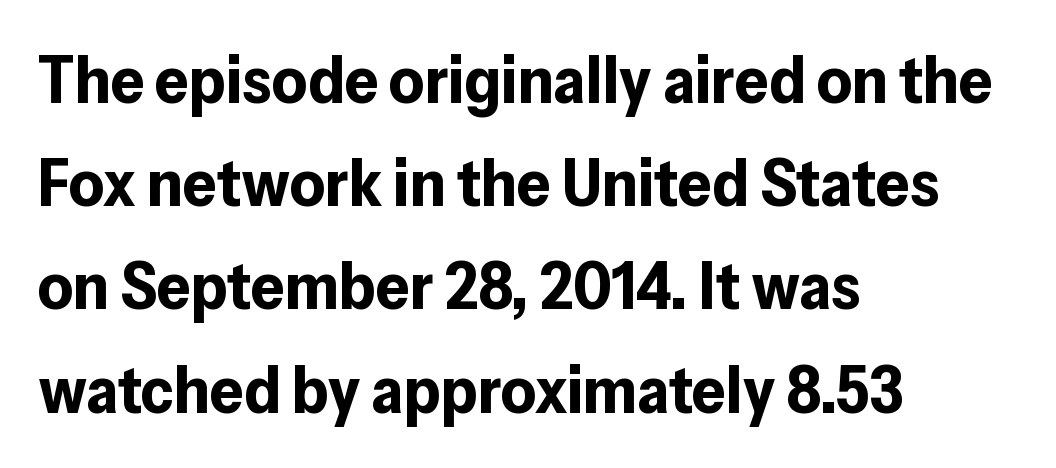
Q: Is the text bold? A: Yes.
Q: Is the text italic (slanted)? A: No, it is upright.
Q: Is the typeface a serif or a sans-serif typeface? A: Sans-serif.
Q: Is the text underlined? A: No.
Q: How is the paragraph aligned? A: Left-aligned.
Q: Is the spacing between letters normal or unusually wide? A: Normal.
Q: Is the spacing between lines tight, normal or loose? A: Normal.
Q: Width (condensed, normal, or wide)? A: Normal.
Q: Stroke contrast? A: Low.
Q: x-height? A: Medium.
Q: Monospaced? A: No.
